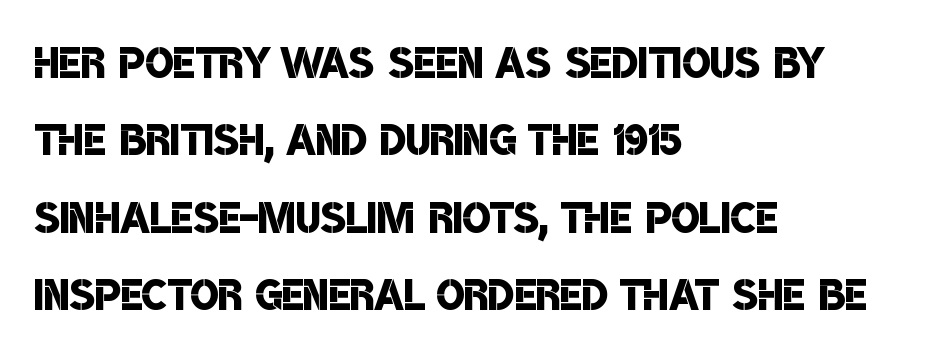
{"serif": "no", "bold": "semi", "weight": "semibold", "width": "condensed", "stroke_contrast": "low", "x_height": "large", "monospaced": "no", "underline": "no", "align": "left", "line_spacing": "normal", "line_spacing_ratio": 1.31, "letter_spacing": "normal", "letter_spacing_em": 0.0, "glyph_px": 59}
